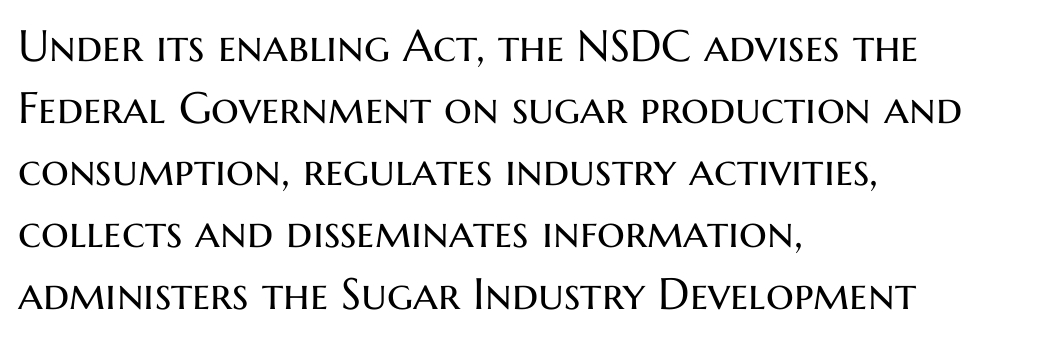
These lines are set flush left with a ragged right edge. A sans-serif font was chosen for this passage. Only glyphs here, with clear space below each row. The letters sit at their default tracking, neither squeezed nor spread.
